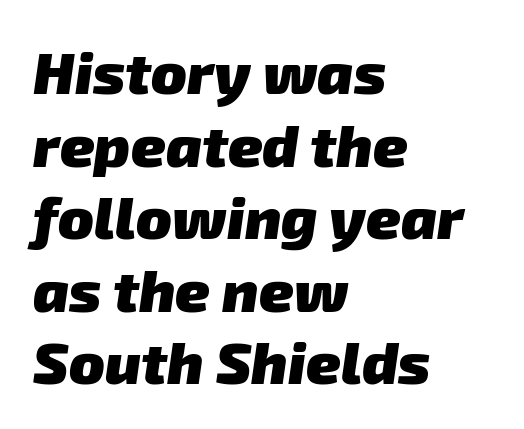
Heft: maximum for text — a bold. You could call the tracking neutral — neither tight nor loose. The glyphs are unaccompanied by any horizontal stroke below them. Layout note: lines flush left. The characters display no serif detailing; their extremities are plain.
